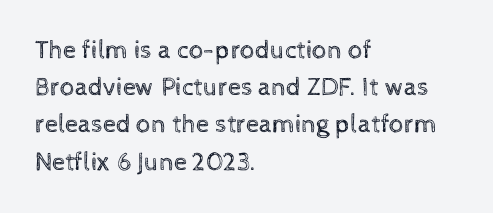
The image shows 26 px text type, upright; set left-aligned, normal line spacing (1.43x), normal letter spacing, not underlined.
